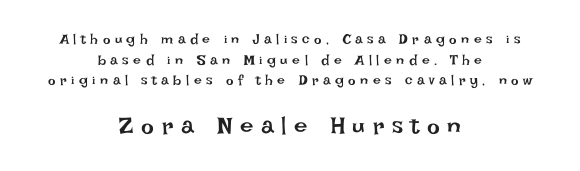
{"italic": "no", "bold": "no", "underline": "no", "align": "center", "line_spacing": "normal", "line_spacing_ratio": 1.48, "letter_spacing": "wide", "letter_spacing_em": 0.32, "larger_block": "second", "size_ratio": 1.71, "glyph_px": 24}
